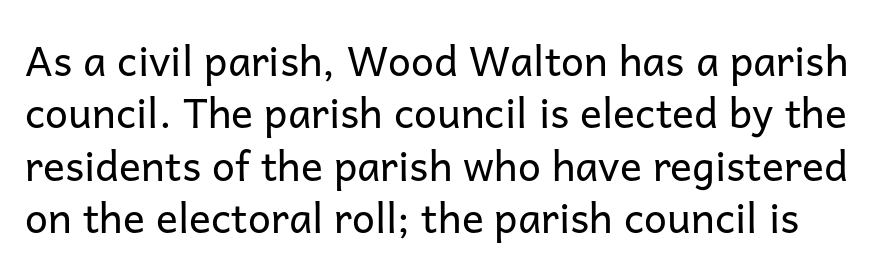
A light-to-regular cut is what we see here. Compared with typical paragraphs, the rows here are spaced about the same. Note the varied advance widths — an 'i' is clearly narrower than an 'm'. No feet cap the strokes, marking this as sans-serif type. Posture: vertical. Plain, unruled lines of type.
